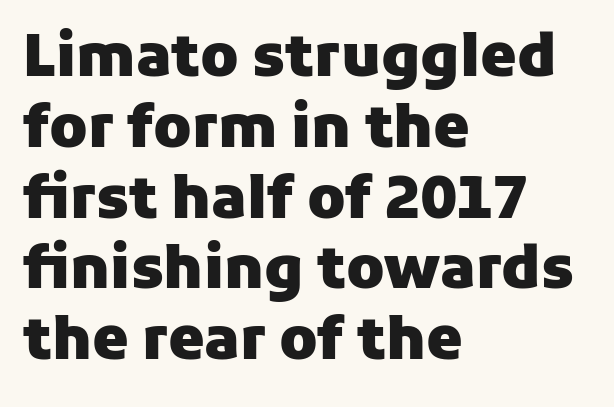
Q: Is the text bold? A: Yes.
Q: Is the text italic (slanted)? A: No, it is upright.
Q: Is the typeface a serif or a sans-serif typeface? A: Sans-serif.
Q: Is the text underlined? A: No.
Q: How is the paragraph aligned? A: Left-aligned.
Q: Is the spacing between letters normal or unusually wide? A: Normal.
Q: Width (condensed, normal, or wide)? A: Normal.
Q: Stroke contrast? A: Low.
Q: x-height? A: Medium.
Q: Monospaced? A: No.
